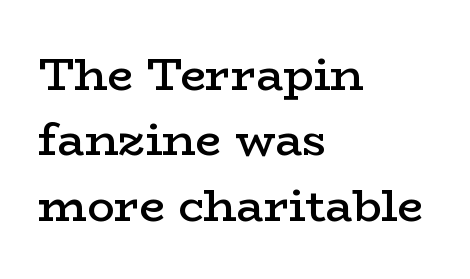
Q: Is the text bold? A: Semi-bold.
Q: Is the text italic (slanted)? A: No, it is upright.
Q: Is the typeface a serif or a sans-serif typeface? A: Serif.
Q: Is the text underlined? A: No.
Q: How is the paragraph aligned? A: Left-aligned.
Q: Is the spacing between letters normal or unusually wide? A: Normal.
Q: Is the spacing between lines tight, normal or loose? A: Normal.
Q: Width (condensed, normal, or wide)? A: Wide.
Q: Stroke contrast? A: Low.
Q: x-height? A: Medium.
Q: Monospaced? A: No.
